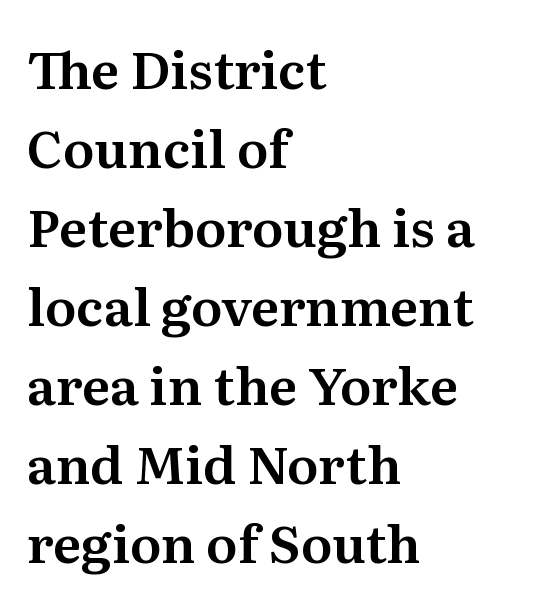
Q: Is the text italic (slanted)? A: No, it is upright.
Q: Is the typeface a serif or a sans-serif typeface? A: Serif.
Q: Is the text underlined? A: No.
Q: How is the paragraph aligned? A: Left-aligned.
Q: Is the spacing between letters normal or unusually wide? A: Normal.
Q: Is the spacing between lines tight, normal or loose? A: Normal.
Q: Width (condensed, normal, or wide)? A: Normal.
Q: Stroke contrast? A: Medium.
Q: x-height? A: Medium.
Q: Monospaced? A: No.
